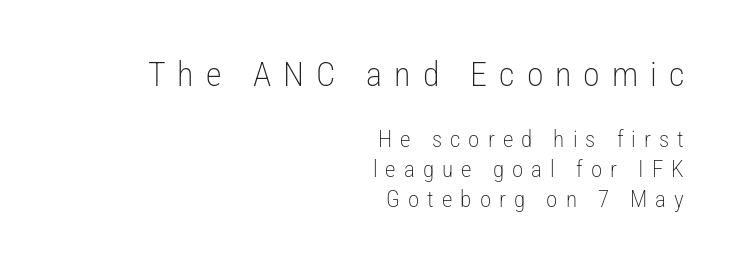
Q: Is the text bold? A: No.
Q: Is the text italic (slanted)? A: No, it is upright.
Q: Is the typeface a serif or a sans-serif typeface? A: Sans-serif.
Q: Is the text underlined? A: No.
Q: How is the paragraph aligned? A: Right-aligned.
Q: Is the spacing between letters normal or unusually wide? A: Unusually wide.
Q: Is the spacing between lines tight, normal or loose? A: Normal.
Q: Which block of text is set in a larger size, the first (top) or the second (bottom)? A: The first (top) one.
Q: Width (condensed, normal, or wide)? A: Condensed.
Q: Stroke contrast? A: Low.
Q: x-height? A: Medium.
Q: Monospaced? A: No.
